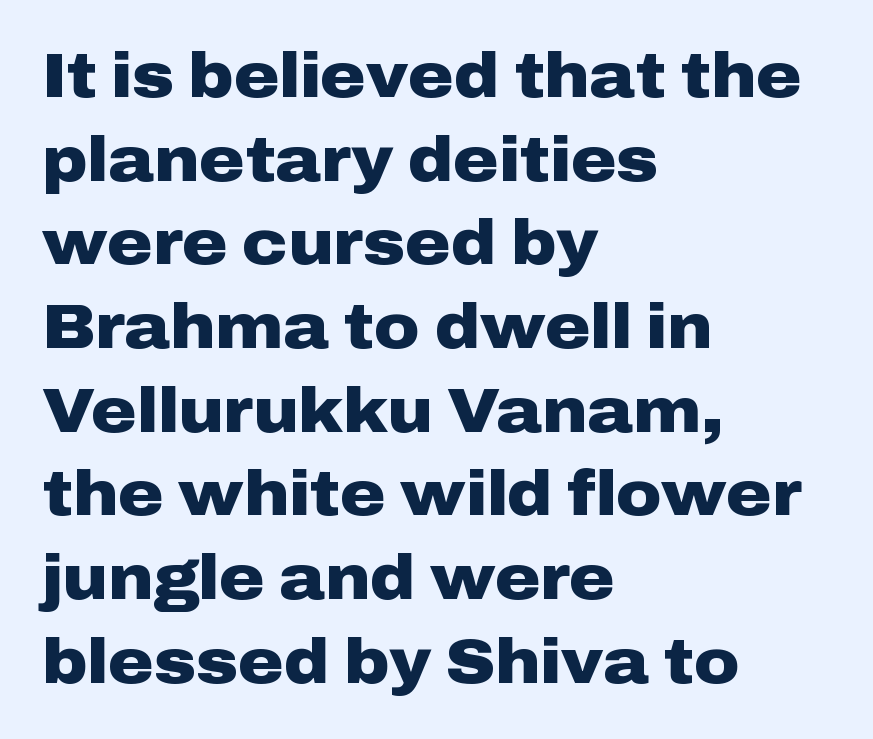
Q: Is the text bold? A: Yes.
Q: Is the text italic (slanted)? A: No, it is upright.
Q: Is the typeface a serif or a sans-serif typeface? A: Sans-serif.
Q: Is the text underlined? A: No.
Q: How is the paragraph aligned? A: Left-aligned.
Q: Is the spacing between letters normal or unusually wide? A: Normal.
Q: Is the spacing between lines tight, normal or loose? A: Normal.
Q: Width (condensed, normal, or wide)? A: Wide.
Q: Stroke contrast? A: Low.
Q: x-height? A: Medium.
Q: Monospaced? A: No.
